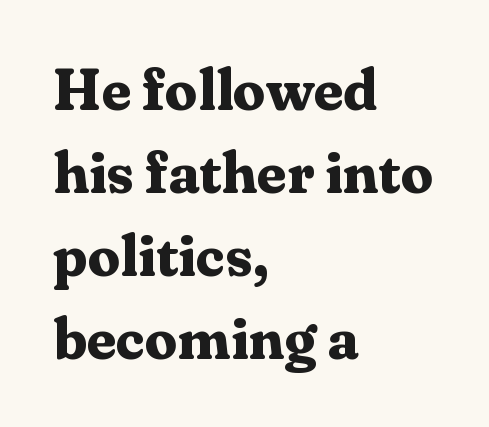
Character widths vary here, with narrow letters taking less room than wide ones. The text block is weighted toward the left margin, trailing off unevenly rightward. The designer went with a serif here, giving each stem small feet. The gap between lines stays unmarked. Summary of vertical rhythm: regular, with standard interline spacing. The font is running at its bold setting.
